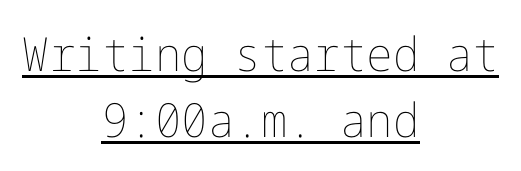
{"italic": "no", "bold": "no", "weight": "thin", "width": "normal", "stroke_contrast": "low", "x_height": "medium", "underline": "yes", "align": "center", "line_spacing": "normal", "line_spacing_ratio": 1.4, "letter_spacing": "normal", "letter_spacing_em": 0.0, "glyph_px": 47}
